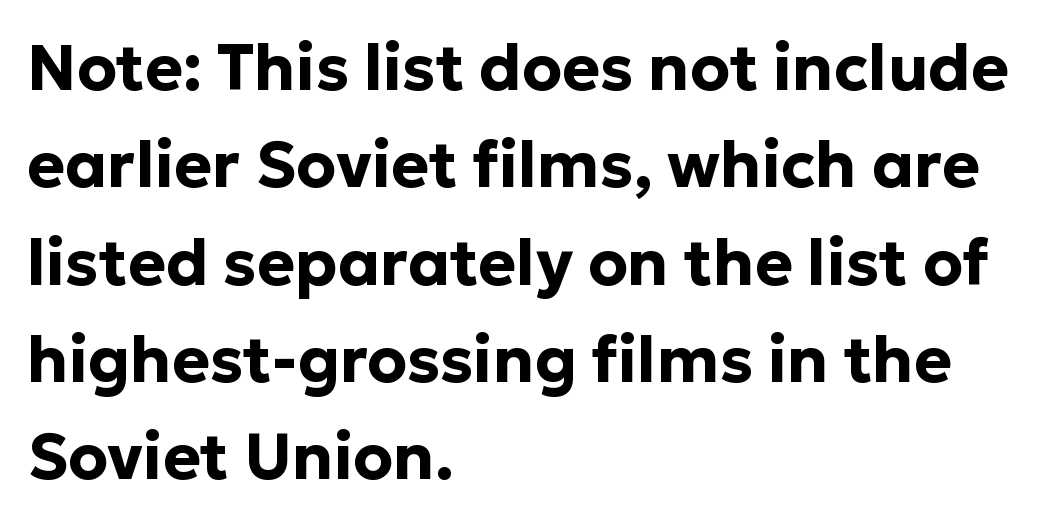
{"serif": "no", "italic": "no", "bold": "yes", "weight": "bold", "width": "normal", "stroke_contrast": "low", "x_height": "medium", "monospaced": "no", "underline": "no", "align": "left", "line_spacing": "normal", "line_spacing_ratio": 1.52, "letter_spacing": "normal", "letter_spacing_em": 0.0, "glyph_px": 64}
